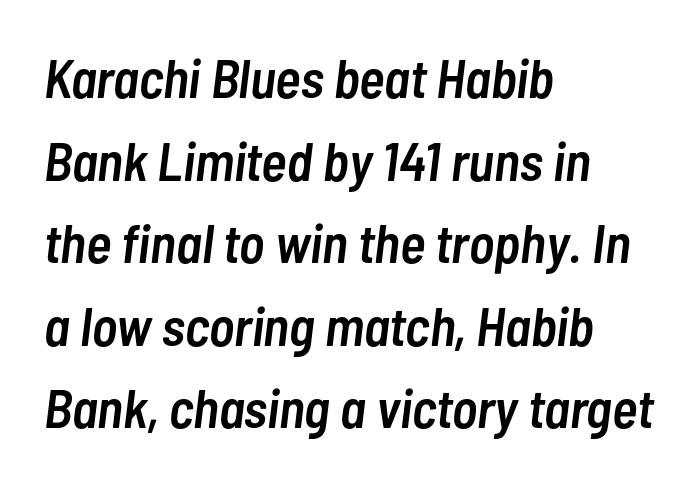
Q: Is the text bold? A: Semi-bold.
Q: Is the text italic (slanted)? A: Yes, it leans right by about 7 degrees.
Q: Is the text underlined? A: No.
Q: How is the paragraph aligned? A: Left-aligned.
Q: Is the spacing between letters normal or unusually wide? A: Normal.
Q: Is the spacing between lines tight, normal or loose? A: Normal.
Q: Width (condensed, normal, or wide)? A: Condensed.
Q: Stroke contrast? A: Low.
Q: x-height? A: Medium.
Q: Monospaced? A: No.
